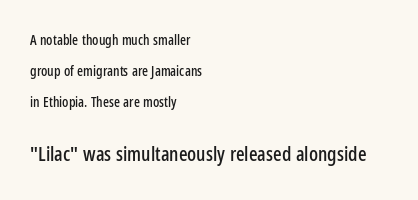
The image shows 20 px text type, upright; set left-aligned, loose line spacing (2.21x), normal letter spacing, not underlined; the second (bottom) block is 1.43x larger.
